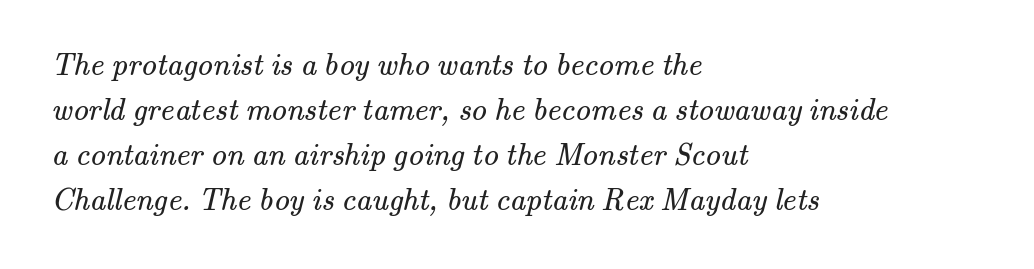
One glance says typical: line gaps are just what's usual. Each letter keeps its own natural width here, so spacing adapts to shape. Honestly, there is no underline to notice here at all. Each word holds together tightly as a unit, with standard inter-letter gaps. This is not heavy type; no bold has been used.
